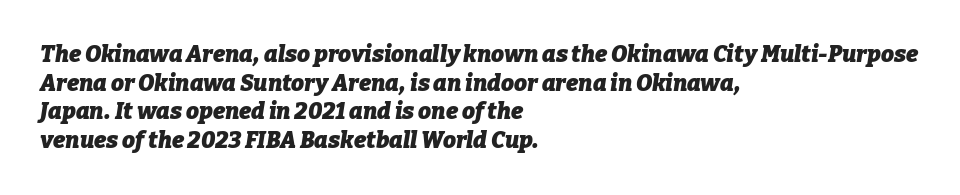
The image shows 23 px bold type, italic (leaning right); set left-aligned, line spacing 1.24x, normal letter spacing, not underlined.
